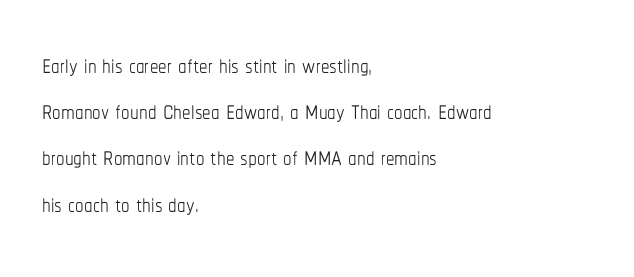
Vertical stems look standard width or narrower in stroke. This sample has the flowing, uneven cadence of proportional lettering. A student would call this left alignment; a typographer would say flush left, rag right. Words float on clear page, feet unadorned.
